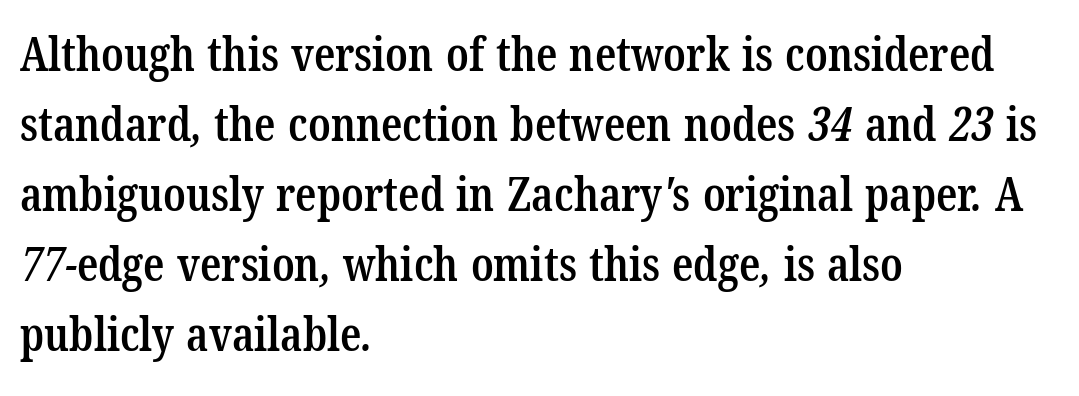
The typesetting leans somewhat heavy: a semibold. Nobody drew a line under any word here. The tracking reads as untouched default to a designer's eye. Looks like regular typesetting: each glyph gets only the width it needs. What kind of face is this? One with serifs. What's the leading like? Ordinary, nothing unusual.
